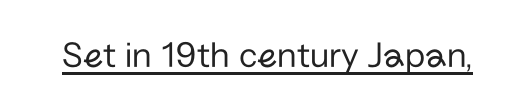
The image shows 37 px regular-weight sans-serif type, upright; set normal letter spacing, underlined; low stroke contrast and a medium x-height.
